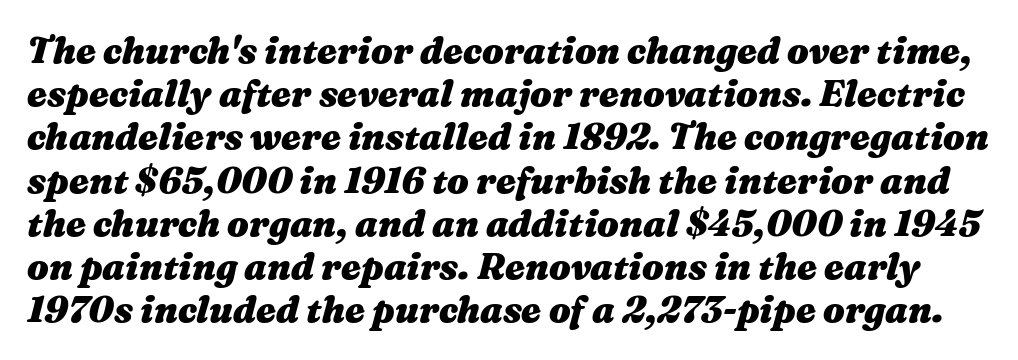
Q: Is the text bold? A: Yes.
Q: Is the text italic (slanted)? A: Yes, it leans right by about 16 degrees.
Q: Is the text underlined? A: No.
Q: Is the spacing between letters normal or unusually wide? A: Normal.
Q: Width (condensed, normal, or wide)? A: Wide.
Q: Stroke contrast? A: Medium.
Q: x-height? A: Medium.
Q: Monospaced? A: No.
